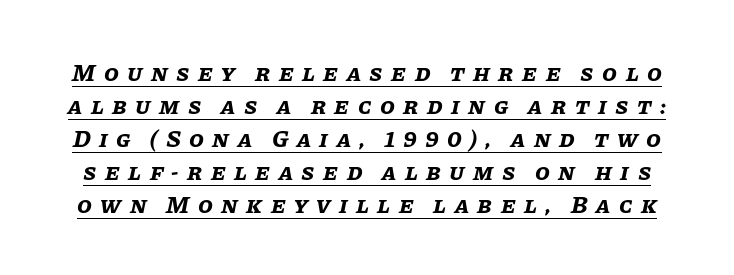
Q: Is the text bold? A: Yes.
Q: Is the text italic (slanted)? A: Yes, it leans right by about 11 degrees.
Q: Is the text underlined? A: Yes.
Q: Is the spacing between letters normal or unusually wide? A: Unusually wide.
Q: Is the spacing between lines tight, normal or loose? A: Normal.
